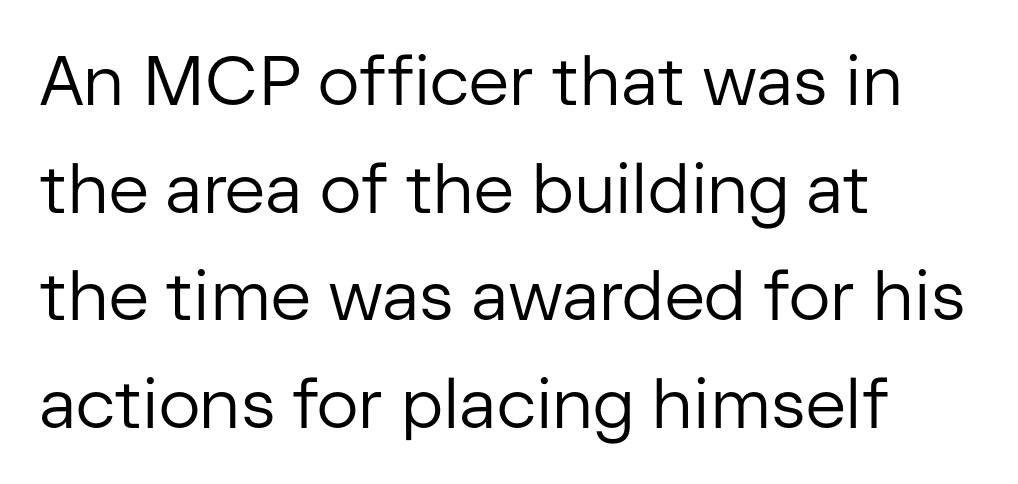
Q: Is the text bold? A: No.
Q: Is the text italic (slanted)? A: No, it is upright.
Q: Is the typeface a serif or a sans-serif typeface? A: Sans-serif.
Q: Is the text underlined? A: No.
Q: How is the paragraph aligned? A: Left-aligned.
Q: Is the spacing between letters normal or unusually wide? A: Normal.
Q: Is the spacing between lines tight, normal or loose? A: Normal.
Q: Width (condensed, normal, or wide)? A: Normal.
Q: Stroke contrast? A: Low.
Q: x-height? A: Medium.
Q: Monospaced? A: No.
